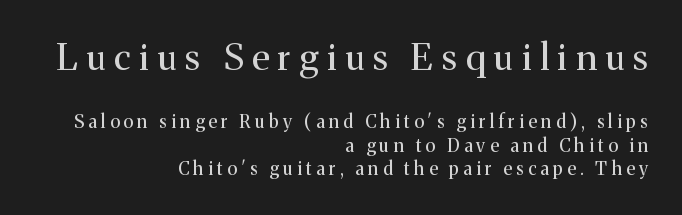
Q: Is the text bold? A: No.
Q: Is the text italic (slanted)? A: No, it is upright.
Q: Is the typeface a serif or a sans-serif typeface? A: Serif.
Q: Is the text underlined? A: No.
Q: How is the paragraph aligned? A: Right-aligned.
Q: Is the spacing between letters normal or unusually wide? A: Unusually wide.
Q: Is the spacing between lines tight, normal or loose? A: Normal.
Q: Which block of text is set in a larger size, the first (top) or the second (bottom)? A: The first (top) one.
Q: Width (condensed, normal, or wide)? A: Normal.
Q: Stroke contrast? A: Medium.
Q: x-height? A: Medium.
Q: Monospaced? A: No.
